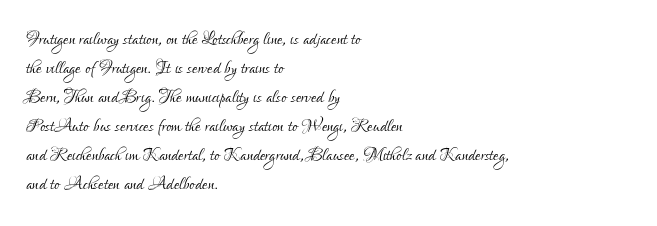
{"bold": "no", "underline": "no", "align": "left", "line_spacing_ratio": 1.21, "letter_spacing": "normal", "letter_spacing_em": 0.0, "glyph_px": 24}
